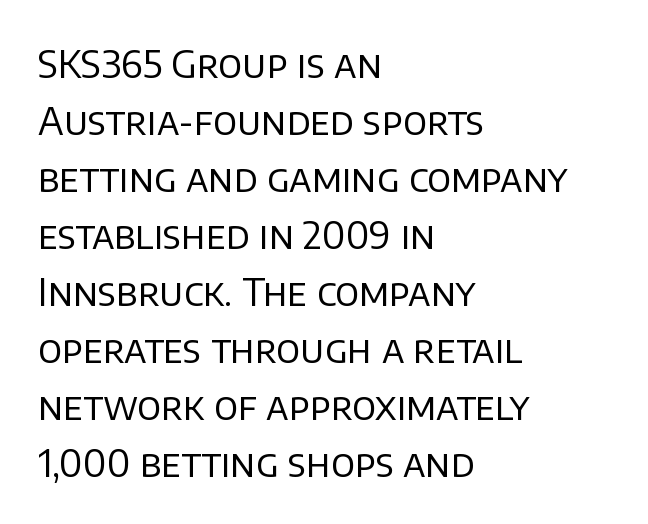
Q: Is the text bold? A: No.
Q: Is the text italic (slanted)? A: No, it is upright.
Q: Is the typeface a serif or a sans-serif typeface? A: Sans-serif.
Q: Is the text underlined? A: No.
Q: How is the paragraph aligned? A: Left-aligned.
Q: Is the spacing between letters normal or unusually wide? A: Normal.
Q: Is the spacing between lines tight, normal or loose? A: Normal.
Q: Width (condensed, normal, or wide)? A: Normal.
Q: Stroke contrast? A: Low.
Q: x-height? A: Large.
Q: Monospaced? A: No.
